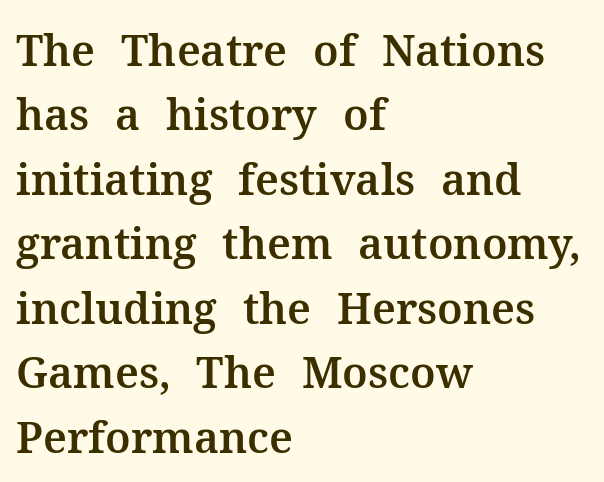
Compared with typical body copy, the letter spacing here is the same. In terms of posture, this sample is upright. Clear beneath every line of the passage. Regarding serifs, this sample has them. Looks like regular typesetting: each glyph gets only the width it needs. The lines in this sample share a left origin and differ only in where they stop.
